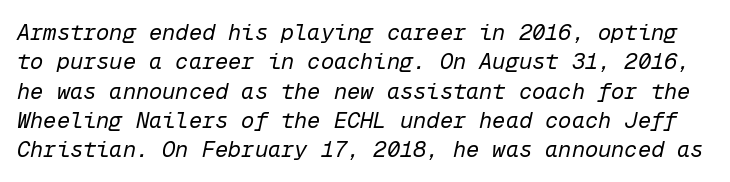
{"italic": "yes", "lean": "right", "slant_degrees": 12, "bold": "no", "underline": "no", "line_spacing": "normal", "line_spacing_ratio": 1.33, "letter_spacing": "normal", "letter_spacing_em": 0.0, "glyph_px": 22}
